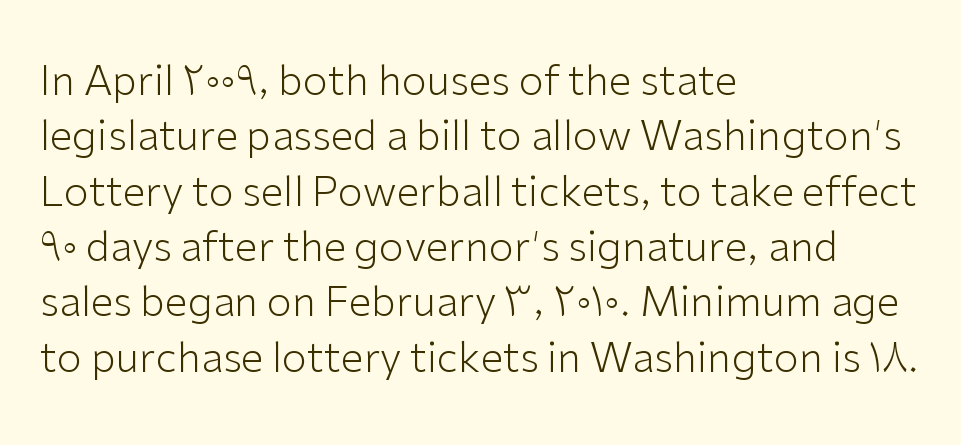
{"serif": "no", "italic": "no", "bold": "no", "weight": "light", "width": "normal", "stroke_contrast": "low", "x_height": "medium", "monospaced": "no", "underline": "no", "align": "left", "line_spacing": "normal", "line_spacing_ratio": 1.35, "letter_spacing": "normal", "letter_spacing_em": 0.0, "glyph_px": 41}
